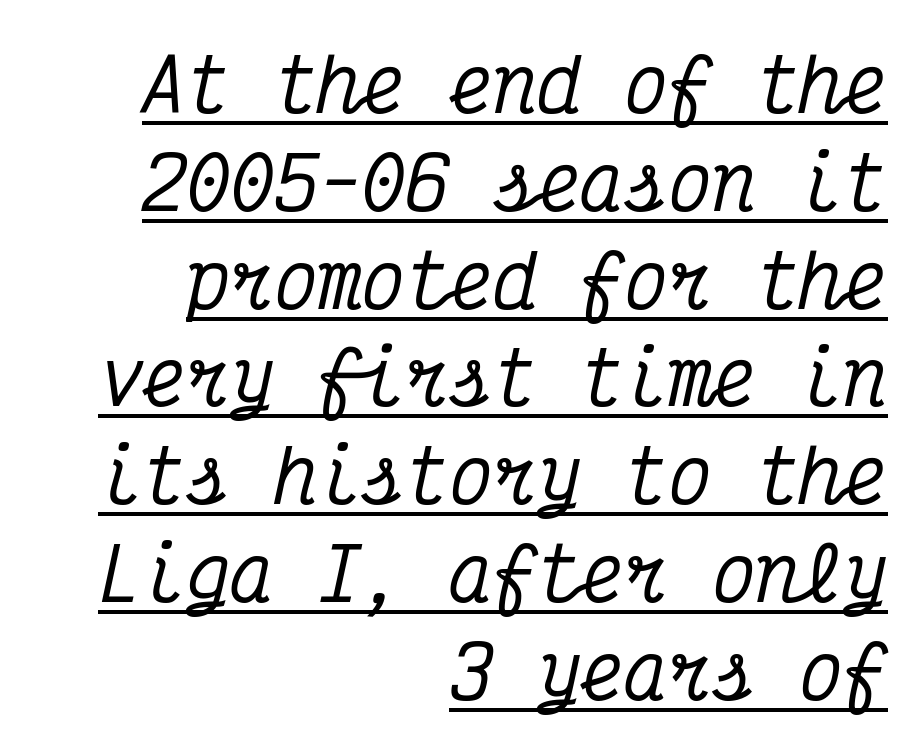
The image shows 73 px condensed serif type, italic (leaning right), monospaced; set right-aligned, normal line spacing (1.34x), normal letter spacing, underlined; medium stroke contrast and a medium x-height.
